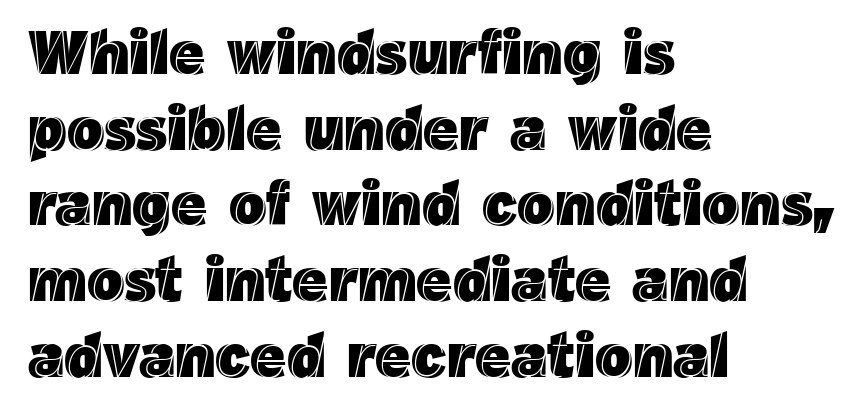
The image shows 62 px text type, upright; set left-aligned, line spacing 1.22x, normal letter spacing, not underlined; a medium x-height.
